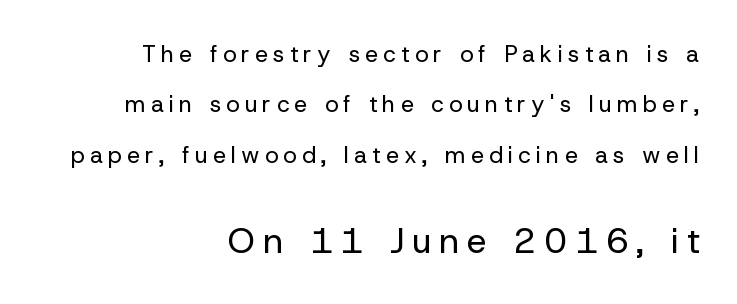
The image shows 35 px regular-weight sans-serif type, upright; set right-aligned, loose line spacing (2.19x), unusually wide letter spacing (+0.23 em), not underlined; the second (bottom) block is 1.52x larger; low stroke contrast and a medium x-height.
